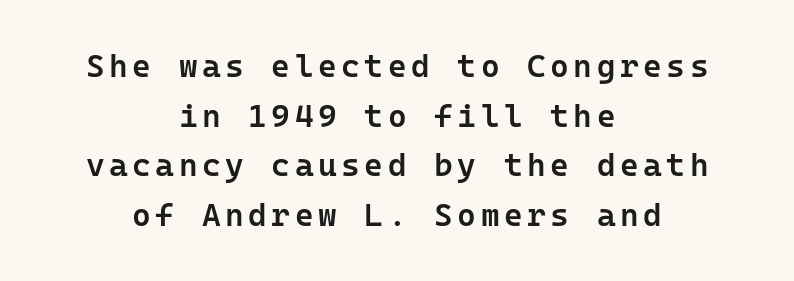
The designer went with a sans here, leaving each stem footless. The characters look somewhat weighty, a semibold short of true bold. Honestly, the row spacing looks completely unremarkable. Horizontally, the lines are justified to the midpoint only. Beneath every word, the page is bare.
